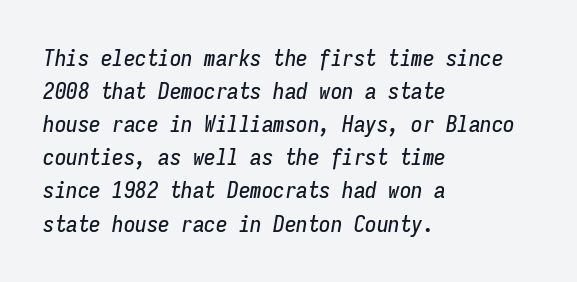
The area under the type is left untouched. The rag falls on the right side of this text block. Successive baselines arrive at the customary interval. This sample uses plain, unmodified letter spacing.
